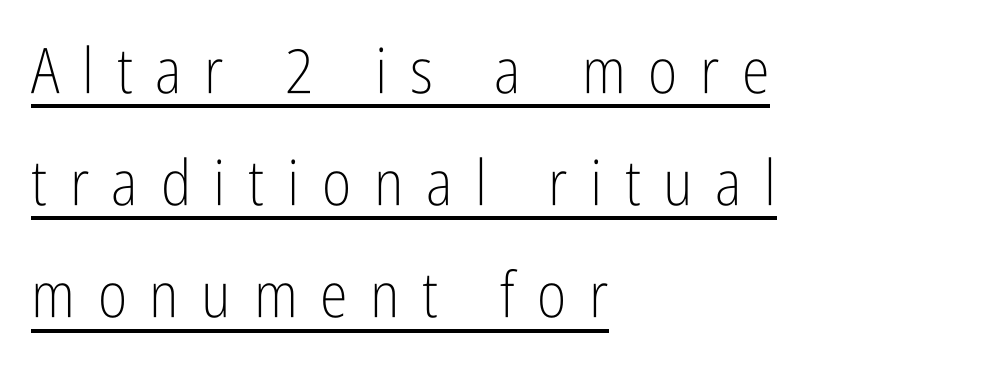
{"serif": "no", "italic": "no", "bold": "no", "weight": "light", "width": "condensed", "stroke_contrast": "low", "x_height": "medium", "monospaced": "no", "underline": "yes", "align": "left", "line_spacing_ratio": 1.78, "letter_spacing": "wide", "letter_spacing_em": 0.36, "glyph_px": 63}
